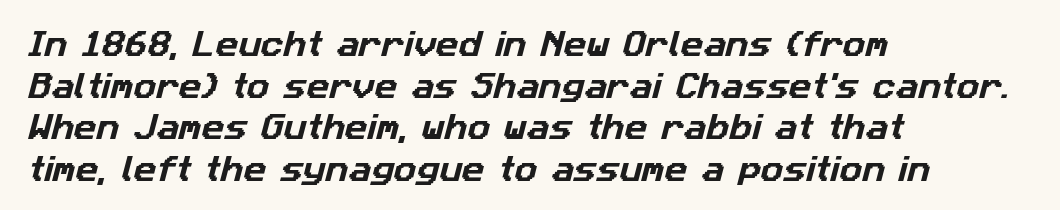
Q: Is the typeface a serif or a sans-serif typeface? A: Sans-serif.
Q: Is the text underlined? A: No.
Q: How is the paragraph aligned? A: Left-aligned.
Q: Is the spacing between letters normal or unusually wide? A: Normal.
Q: Is the spacing between lines tight, normal or loose? A: Normal.
Q: Width (condensed, normal, or wide)? A: Normal.
Q: Stroke contrast? A: Low.
Q: x-height? A: Medium.
Q: Monospaced? A: No.
